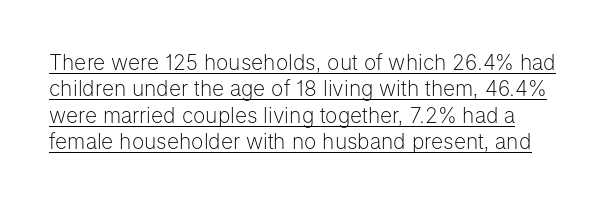
The image shows 21 px text type, upright; set normal line spacing (1.26x), normal letter spacing, underlined.
